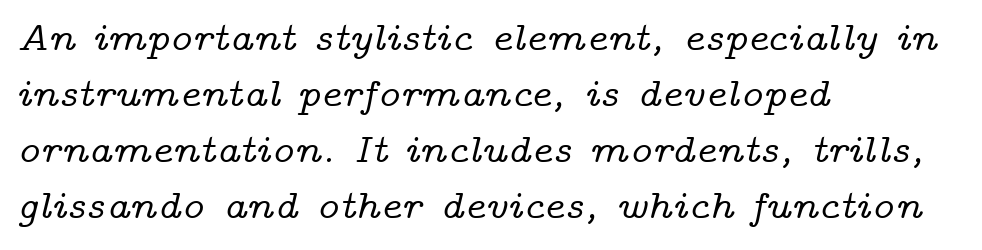
A typesetter would label this face a serif. The strip under each line holds only bare page. Proportional: the letters do not fall into vertical columns. Horizontal alignment here is leftward, the default for most running prose. Caption: standard tracking, unaltered.
